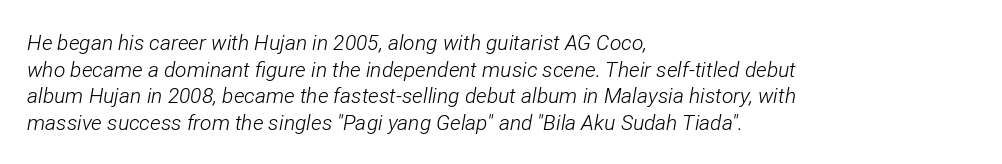
Q: Is the text bold? A: No.
Q: Is the text italic (slanted)? A: Yes, it leans right by about 12 degrees.
Q: Is the text underlined? A: No.
Q: How is the paragraph aligned? A: Left-aligned.
Q: Is the spacing between letters normal or unusually wide? A: Normal.
Q: Is the spacing between lines tight, normal or loose? A: Normal.
